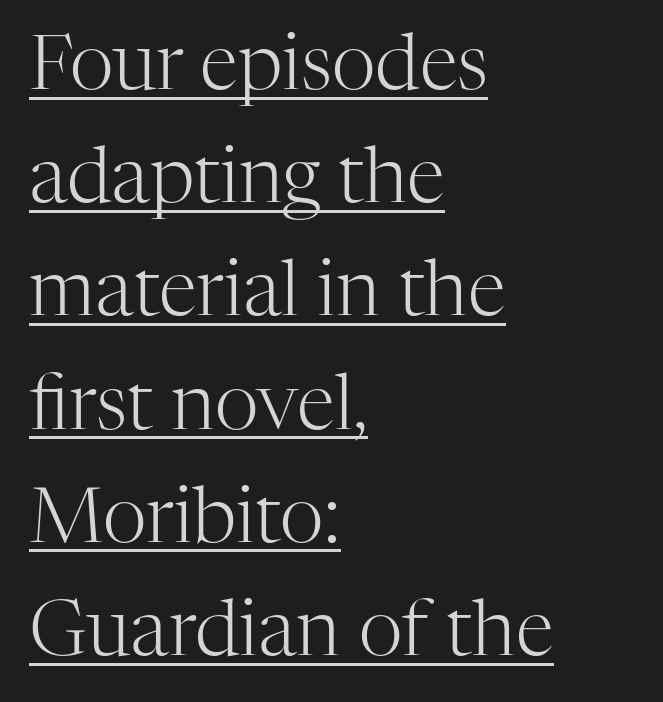
The image shows 77 px light serif type, upright; set left-aligned, normal line spacing (1.47x), normal letter spacing, underlined; high stroke contrast and a medium x-height.
